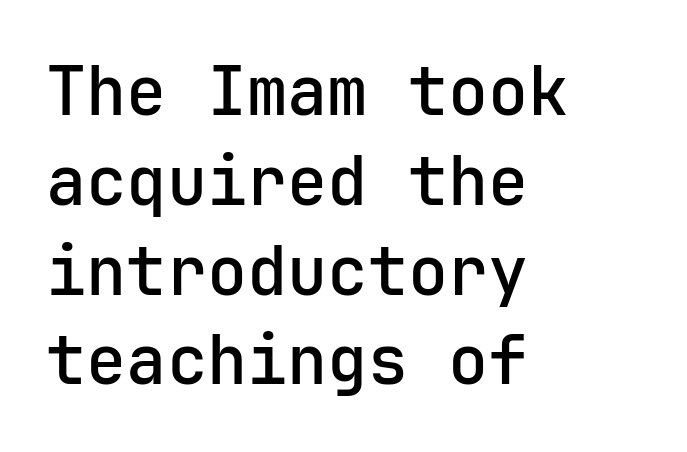
Honestly, the letter spacing is just normal — you wouldn't notice it. Designer's note — italics off, roman on. Note the uniform advance width — an 'i' takes as much space as an 'm'. Layout note: lines flush left.
